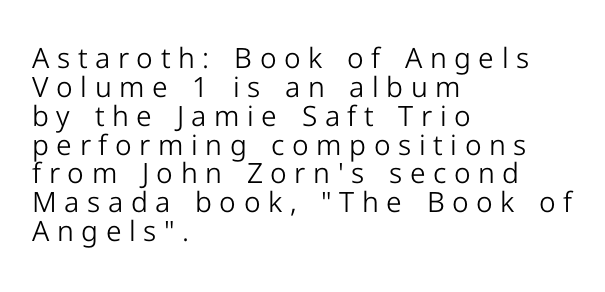
The image shows 28 px light sans-serif type, upright; set left-aligned, tight line spacing (1.03x), unusually wide letter spacing (+0.27 em), not underlined; low stroke contrast and a medium x-height.
